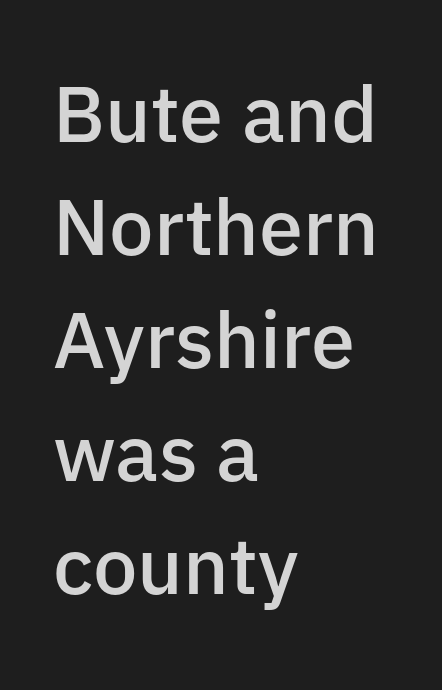
The glyphs have the mass of a demibold cut, below bold. Looks like regular typesetting: each glyph gets only the width it needs. Vertical strokes here are truly vertical. Descender tails drop into unmarked territory.
